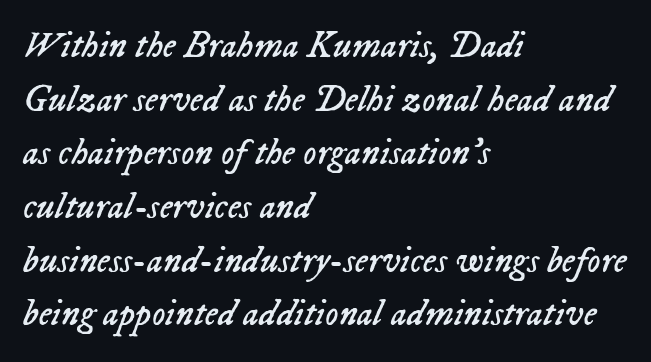
The image shows 37 px regular-weight type, italic (leaning right); set left-aligned, normal line spacing (1.45x), normal letter spacing, not underlined; low stroke contrast and a medium x-height.
